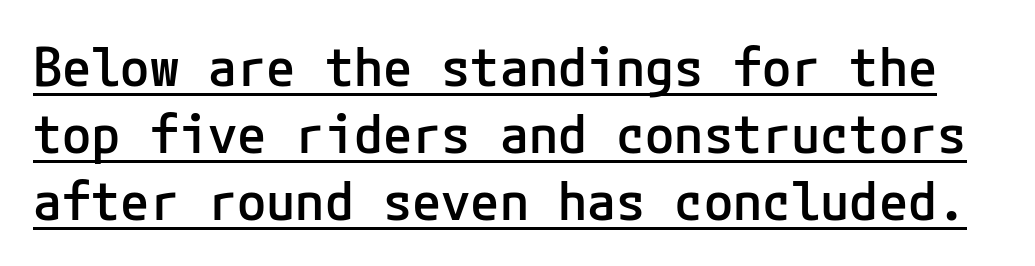
Stems and bowls a touch heavier than normal — semibold. You can tell it's not italic because the verticals are truly vertical. What kind of face is this? One without serifs — a sans. Reading down the column, the eye jumps a familiar distance to each next line.
